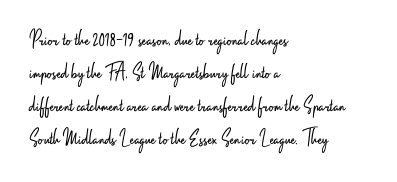
Q: Is the text bold? A: No.
Q: Is the text italic (slanted)? A: Yes.
Q: Is the text underlined? A: No.
Q: How is the paragraph aligned? A: Left-aligned.
Q: Is the spacing between letters normal or unusually wide? A: Normal.
Q: Is the spacing between lines tight, normal or loose? A: Normal.
